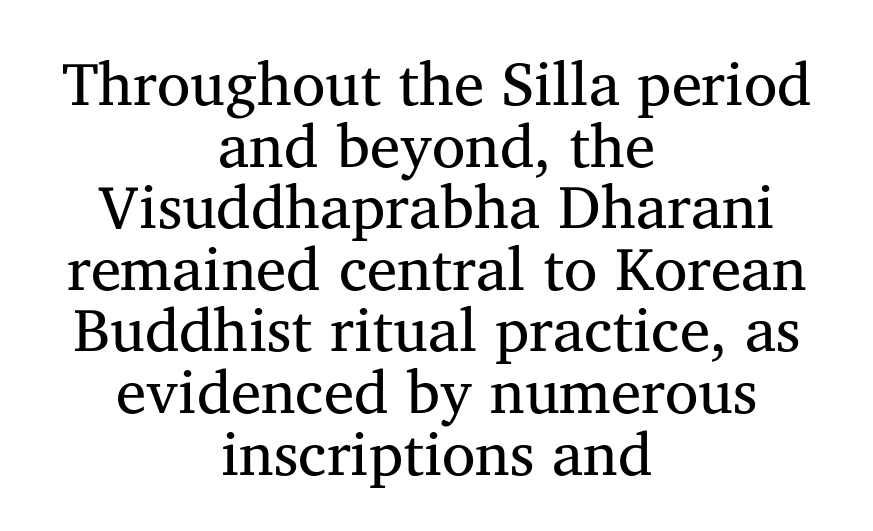
If you folded the block vertically in half, each line would mirror itself in length. Has an underline been added? It has not. Note the varied advance widths — an 'i' is clearly narrower than an 'm'. The gaps between neighbouring characters are ordinary and unremarkable. Old-style or modern, the face here clearly has serifs. A typesetter would call this leading minimal, almost set solid.
